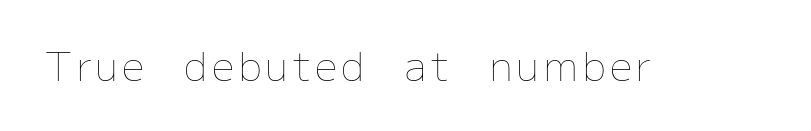
Q: Is the text bold? A: No.
Q: Is the text italic (slanted)? A: No, it is upright.
Q: Is the text underlined? A: No.
Q: Width (condensed, normal, or wide)? A: Normal.
Q: Stroke contrast? A: Low.
Q: x-height? A: Medium.
Q: Monospaced? A: No.
